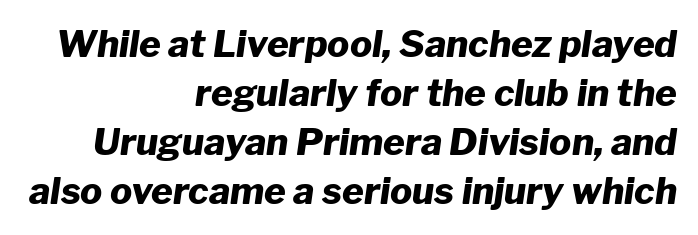
{"italic": "yes", "lean": "right", "slant_degrees": 8, "bold": "yes", "weight": "heavy", "width": "normal", "stroke_contrast": "low", "x_height": "medium", "monospaced": "no", "underline": "no", "align": "right", "line_spacing": "normal", "line_spacing_ratio": 1.32, "letter_spacing": "normal", "letter_spacing_em": 0.0, "glyph_px": 37}
